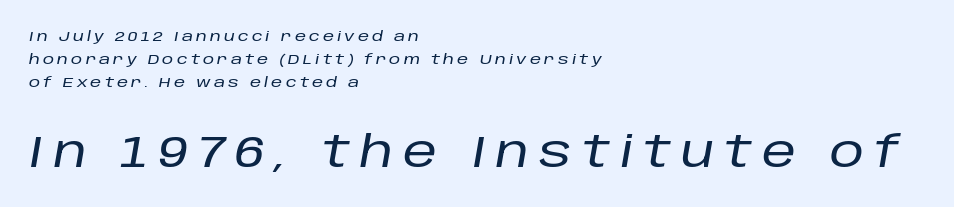
{"italic": "yes", "lean": "right", "slant_degrees": 10, "width": "normal", "stroke_contrast": "low", "x_height": "large", "monospaced": "no", "underline": "no", "align": "left", "line_spacing": "normal", "line_spacing_ratio": 1.63, "letter_spacing": "wide", "letter_spacing_em": 0.23, "larger_block": "second", "size_ratio": 3.07, "glyph_px": 43}
